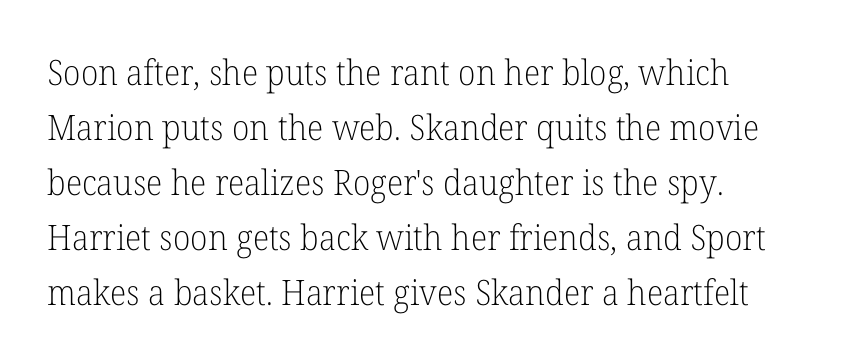
The image shows 35 px light serif type, upright; set normal line spacing (1.57x), normal letter spacing, not underlined; low stroke contrast and a medium x-height.
